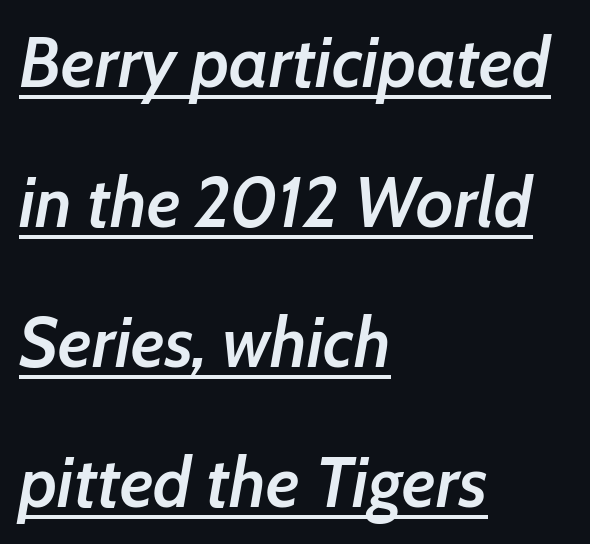
The image shows 70 px semibold type, italic (leaning right); set left-aligned, loose line spacing (2.0x), normal letter spacing, underlined; low stroke contrast and a medium x-height.
